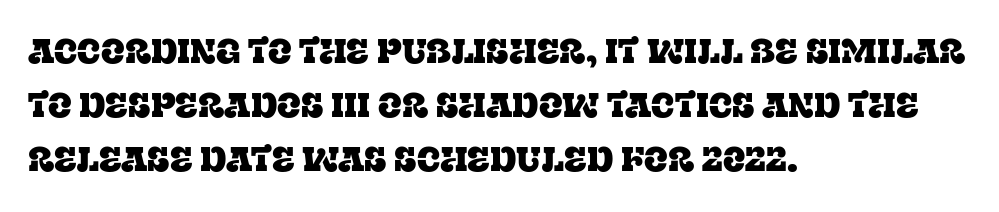
How would I describe the line gaps? Plain and ordinary. Teacher's note: observe the even left margin — that is flush-left alignment. Italic: no, the glyphs are upright roman. Serif or sans? Serif — the stroke terminals have little feet. Has an underline been added? It has not.
